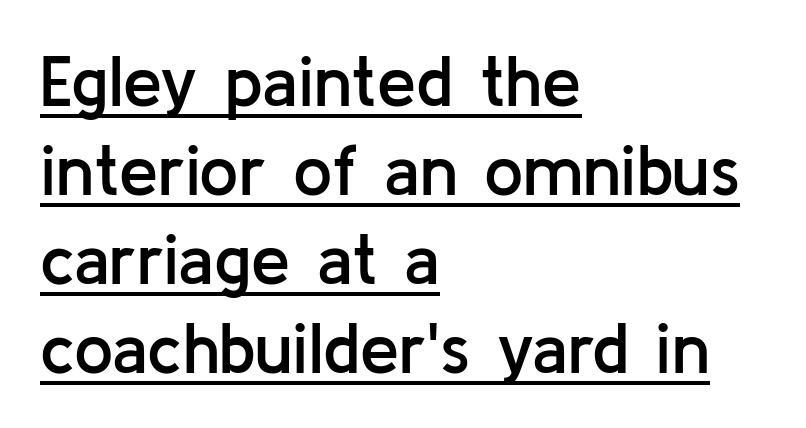
{"serif": "no", "italic": "no", "bold": "semi", "weight": "semibold", "width": "normal", "stroke_contrast": "low", "x_height": "medium", "monospaced": "no", "underline": "yes", "align": "left", "line_spacing": "normal", "line_spacing_ratio": 1.27, "letter_spacing": "normal", "letter_spacing_em": 0.0, "glyph_px": 70}
